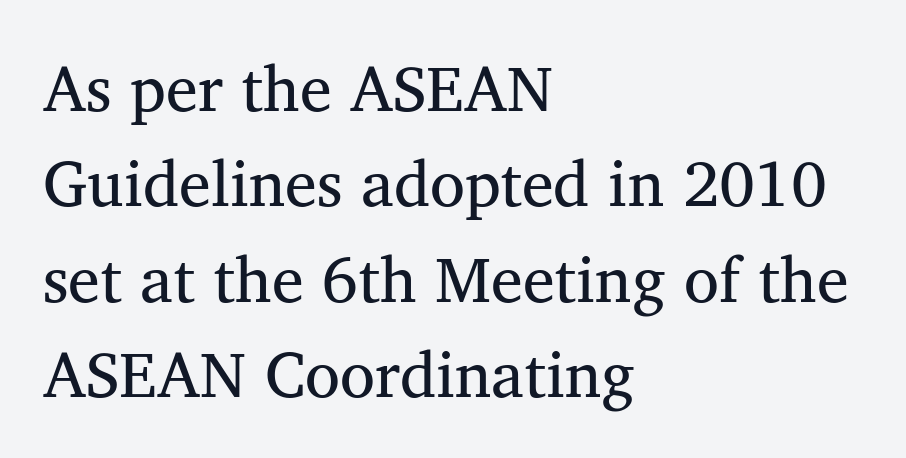
Q: Is the text bold? A: No.
Q: Is the typeface a serif or a sans-serif typeface? A: Serif.
Q: Is the text underlined? A: No.
Q: How is the paragraph aligned? A: Left-aligned.
Q: Is the spacing between letters normal or unusually wide? A: Normal.
Q: Is the spacing between lines tight, normal or loose? A: Normal.
Q: Width (condensed, normal, or wide)? A: Normal.
Q: Stroke contrast? A: Medium.
Q: x-height? A: Medium.
Q: Monospaced? A: No.
